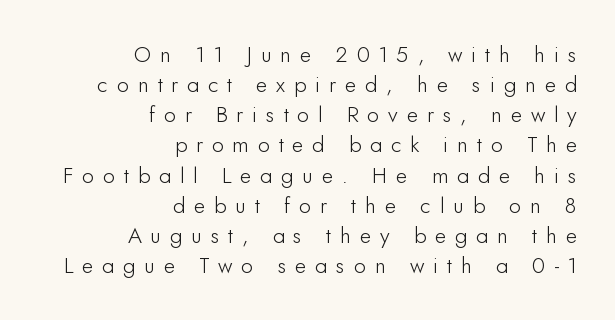
{"italic": "no", "underline": "no", "align": "right", "line_spacing": "normal", "line_spacing_ratio": 1.37, "letter_spacing": "wide", "letter_spacing_em": 0.4, "glyph_px": 22}
